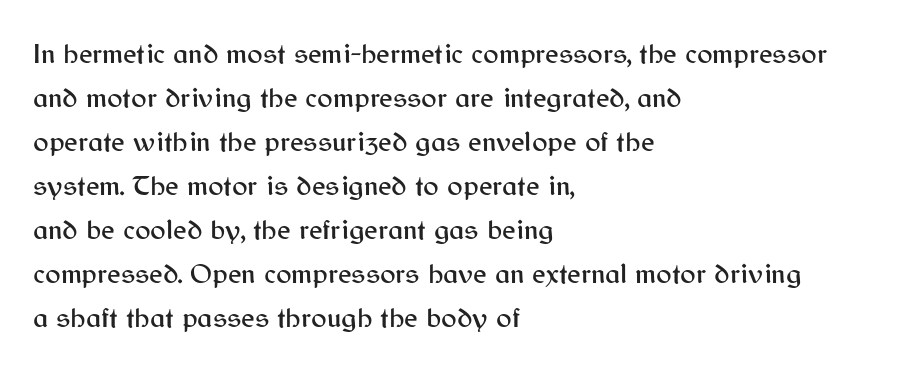
Q: Is the text italic (slanted)? A: No, it is upright.
Q: Is the typeface a serif or a sans-serif typeface? A: Sans-serif.
Q: Is the text underlined? A: No.
Q: How is the paragraph aligned? A: Left-aligned.
Q: Is the spacing between letters normal or unusually wide? A: Normal.
Q: Is the spacing between lines tight, normal or loose? A: Normal.
Q: Width (condensed, normal, or wide)? A: Normal.
Q: Stroke contrast? A: Medium.
Q: x-height? A: Medium.
Q: Monospaced? A: No.
